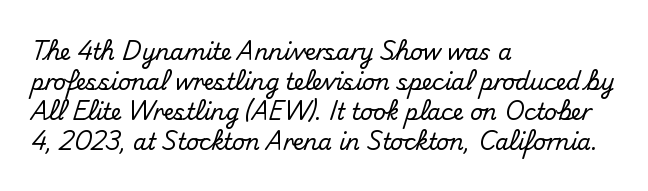
The image shows 22 px text type; set left-aligned, normal line spacing (1.37x), normal letter spacing, not underlined.
